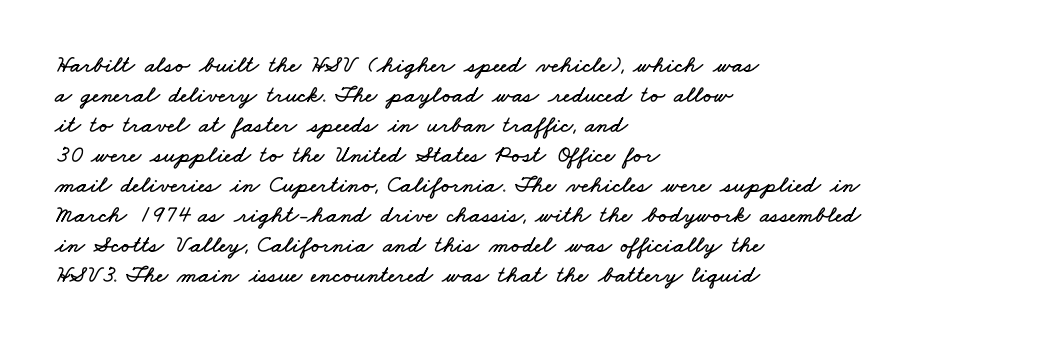
{"underline": "no", "align": "left", "line_spacing": "normal", "line_spacing_ratio": 1.25, "letter_spacing": "normal", "letter_spacing_em": 0.0, "glyph_px": 24}
